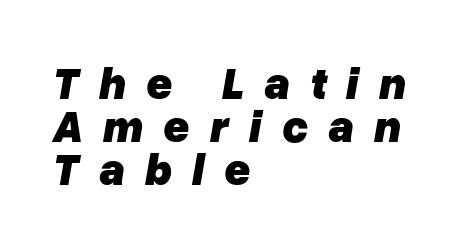
{"italic": "yes", "lean": "right", "slant_degrees": 10, "bold": "yes", "weight": "heavy", "width": "normal", "stroke_contrast": "low", "x_height": "medium", "monospaced": "no", "underline": "no", "align": "left", "line_spacing": "tight", "line_spacing_ratio": 0.96, "letter_spacing": "wide", "letter_spacing_em": 0.44, "glyph_px": 45}
